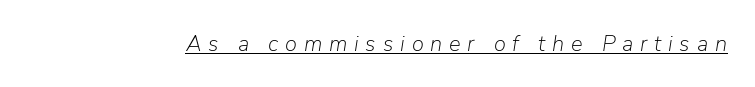
{"italic": "yes", "lean": "right", "slant_degrees": 9, "bold": "no", "underline": "yes", "letter_spacing": "wide", "letter_spacing_em": 0.31, "glyph_px": 22}
